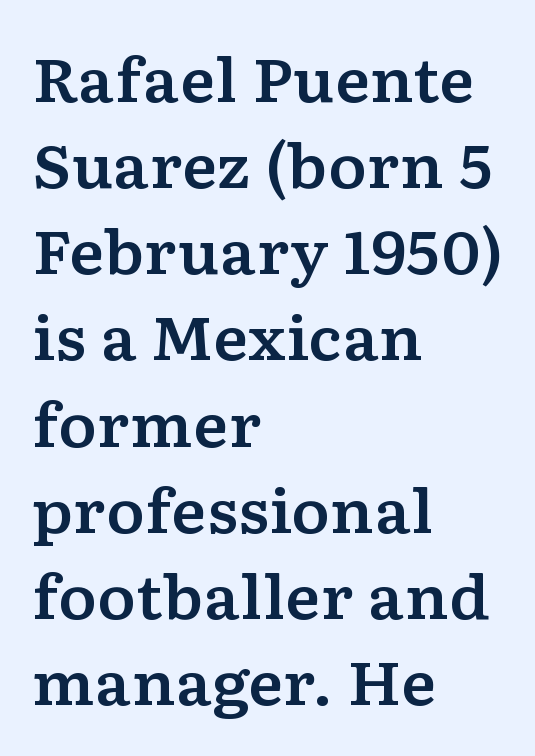
Q: Is the text italic (slanted)? A: No, it is upright.
Q: Is the typeface a serif or a sans-serif typeface? A: Serif.
Q: Is the text underlined? A: No.
Q: How is the paragraph aligned? A: Left-aligned.
Q: Is the spacing between letters normal or unusually wide? A: Normal.
Q: Is the spacing between lines tight, normal or loose? A: Normal.
Q: Width (condensed, normal, or wide)? A: Wide.
Q: Stroke contrast? A: Low.
Q: x-height? A: Medium.
Q: Monospaced? A: No.
